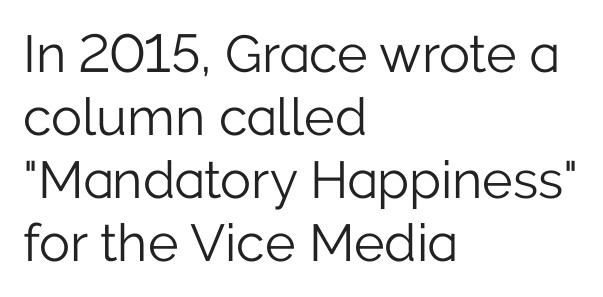
The image shows 52 px light sans-serif type, upright; set left-aligned, line spacing 1.21x, normal letter spacing, not underlined; low stroke contrast and a medium x-height.
